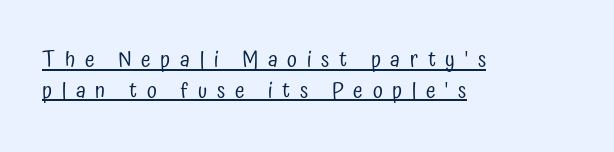
The image shows 22 px text type, upright; set left-aligned, normal line spacing (1.39x), unusually wide letter spacing (+0.44 em), underlined.
